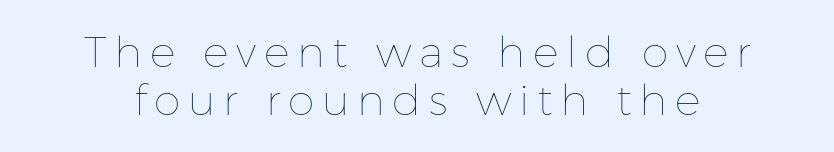
Every stem runs plumb, perpendicular to the baseline. Think of a printed novel: that variable character pitch is what you see here. Honestly, there is no underline to notice here at all. The vertical gap from one line to the next is small. Vertical stems look standard width or narrower in stroke.
